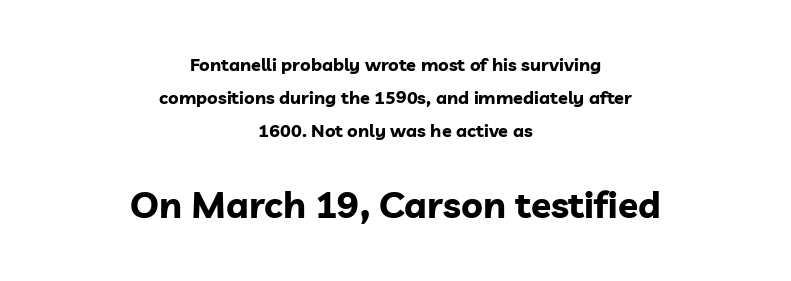
{"serif": "no", "italic": "no", "bold": "yes", "weight": "bold", "width": "normal", "stroke_contrast": "low", "x_height": "medium", "monospaced": "no", "underline": "no", "align": "center", "line_spacing_ratio": 1.83, "letter_spacing": "normal", "letter_spacing_em": 0.0, "larger_block": "second", "size_ratio": 2.06, "glyph_px": 37}
